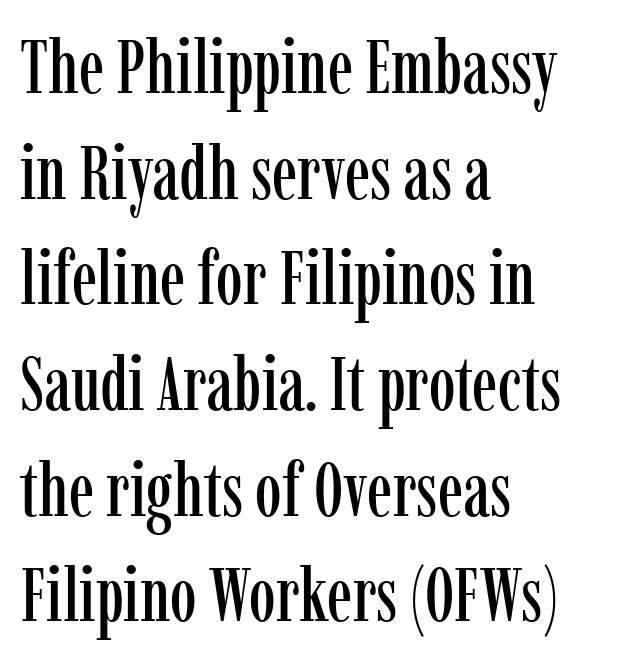
{"serif": "yes", "italic": "no", "width": "condensed", "stroke_contrast": "low", "x_height": "medium", "monospaced": "no", "underline": "no", "align": "left", "line_spacing": "normal", "line_spacing_ratio": 1.39, "letter_spacing": "normal", "letter_spacing_em": 0.0, "glyph_px": 76}
